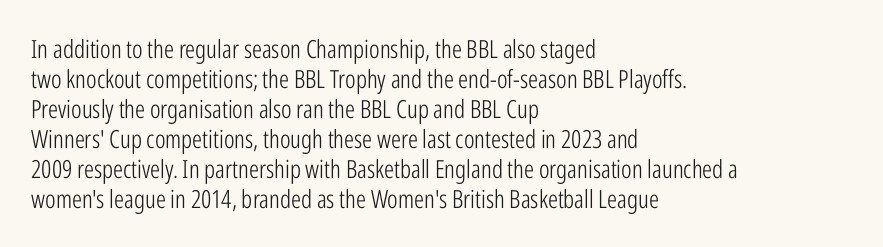
{"italic": "no", "bold": "no", "underline": "no", "align": "left", "line_spacing_ratio": 1.2, "letter_spacing": "normal", "letter_spacing_em": 0.0, "glyph_px": 25}
